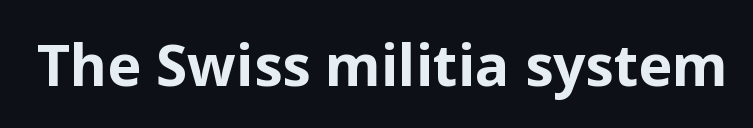
{"serif": "no", "italic": "no", "bold": "yes", "weight": "bold", "width": "normal", "stroke_contrast": "low", "x_height": "medium", "monospaced": "no", "underline": "no", "letter_spacing": "normal", "letter_spacing_em": 0.0, "glyph_px": 57}
